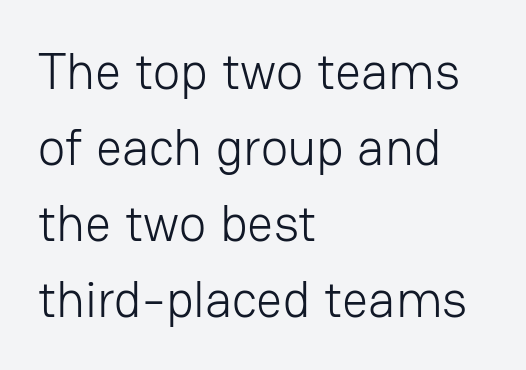
{"serif": "no", "italic": "no", "bold": "no", "weight": "light", "width": "normal", "stroke_contrast": "low", "x_height": "medium", "monospaced": "no", "underline": "no", "align": "left", "line_spacing": "normal", "line_spacing_ratio": 1.49, "letter_spacing": "normal", "letter_spacing_em": 0.0, "glyph_px": 51}
